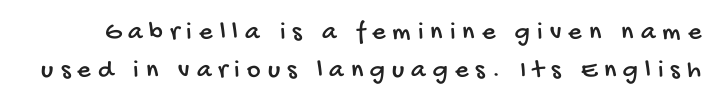
{"underline": "no", "line_spacing": "normal", "line_spacing_ratio": 1.46, "letter_spacing": "wide", "letter_spacing_em": 0.27, "glyph_px": 26}
